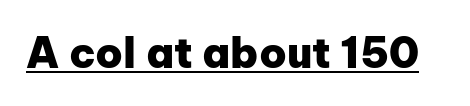
The image shows 42 px heavy sans-serif type, upright; set normal letter spacing, underlined; low stroke contrast and a medium x-height.
